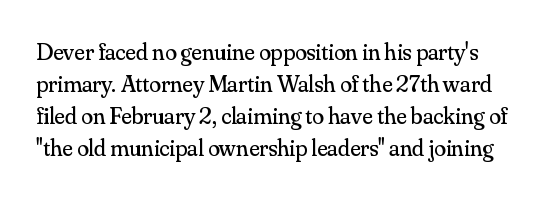
Tracking value appears to be zero — textbook default spacing. These lines sit exactly where default settings would place them. Weight class: somewhere from thin through regular. The foot of each line stays bare and open.
